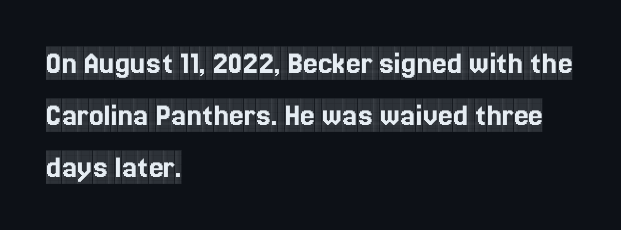
The image shows 33 px condensed serif type, upright; set left-aligned, normal line spacing (1.57x), normal letter spacing, not underlined; a large x-height.
